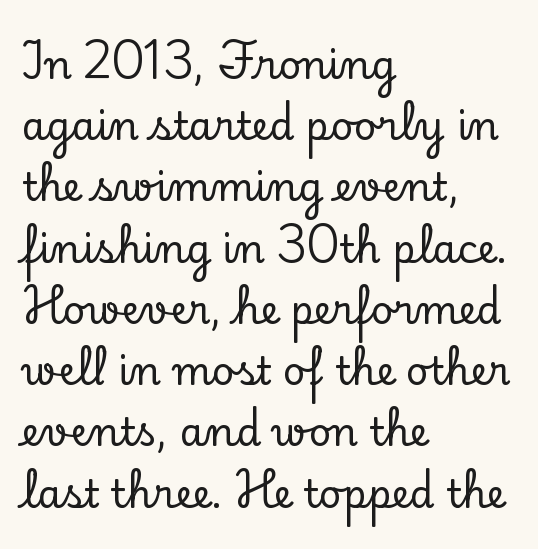
{"serif": "yes", "italic": "no", "width": "normal", "stroke_contrast": "low", "x_height": "small", "monospaced": "no", "underline": "no", "align": "left", "line_spacing": "normal", "line_spacing_ratio": 1.57, "letter_spacing": "normal", "letter_spacing_em": 0.0, "glyph_px": 39}
